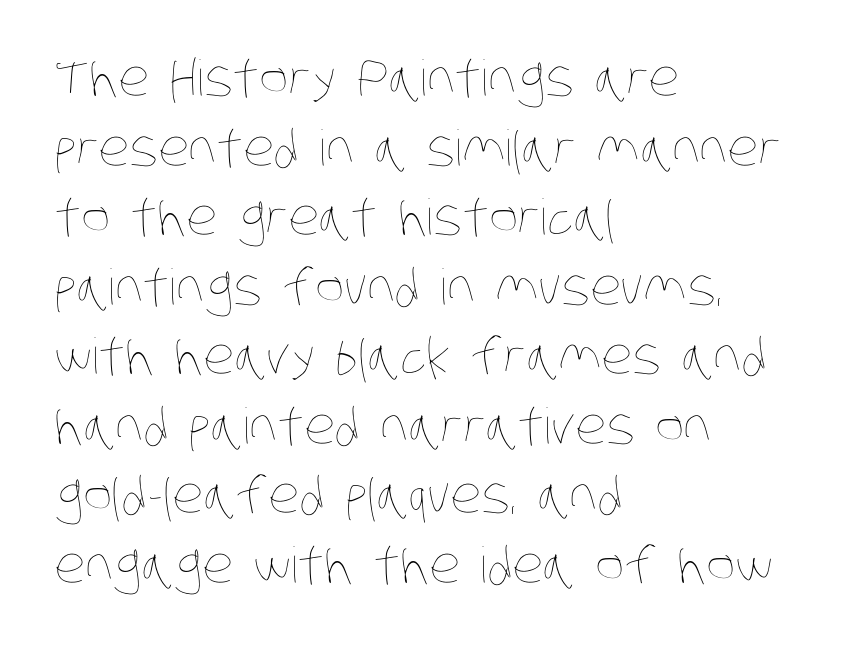
Q: Is the text bold? A: No.
Q: Is the text underlined? A: No.
Q: How is the paragraph aligned? A: Left-aligned.
Q: Is the spacing between letters normal or unusually wide? A: Normal.
Q: Is the spacing between lines tight, normal or loose? A: Normal.
Q: Width (condensed, normal, or wide)? A: Condensed.
Q: Stroke contrast? A: Low.
Q: x-height? A: Large.
Q: Monospaced? A: No.
